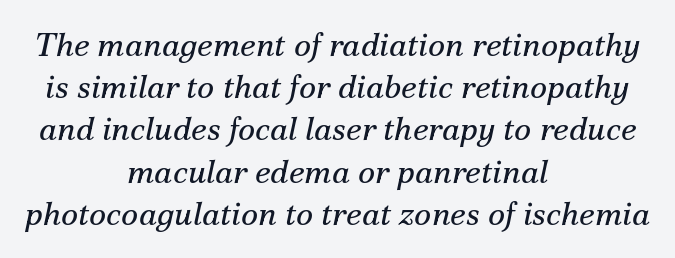
The image shows 33 px regular-weight serif type, italic (leaning right); set centered, normal line spacing (1.28x), normal letter spacing, not underlined; medium stroke contrast and a small x-height.
